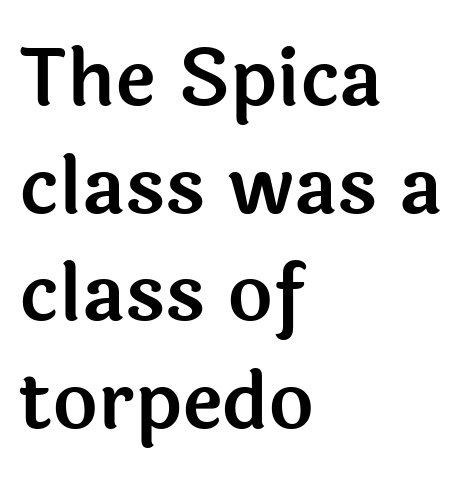
{"serif": "no", "italic": "no", "width": "normal", "x_height": "medium", "monospaced": "no", "underline": "no", "align": "left", "line_spacing": "normal", "line_spacing_ratio": 1.38, "letter_spacing": "normal", "letter_spacing_em": 0.0, "glyph_px": 78}
